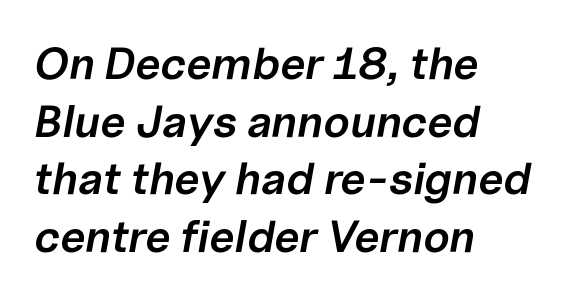
The words here are not underlined. Is the type bold? Partly — it's a semibold, heavier than regular but not fully bold. The letters advance in unequal steps, a hallmark of proportional type. Leading: standard.
